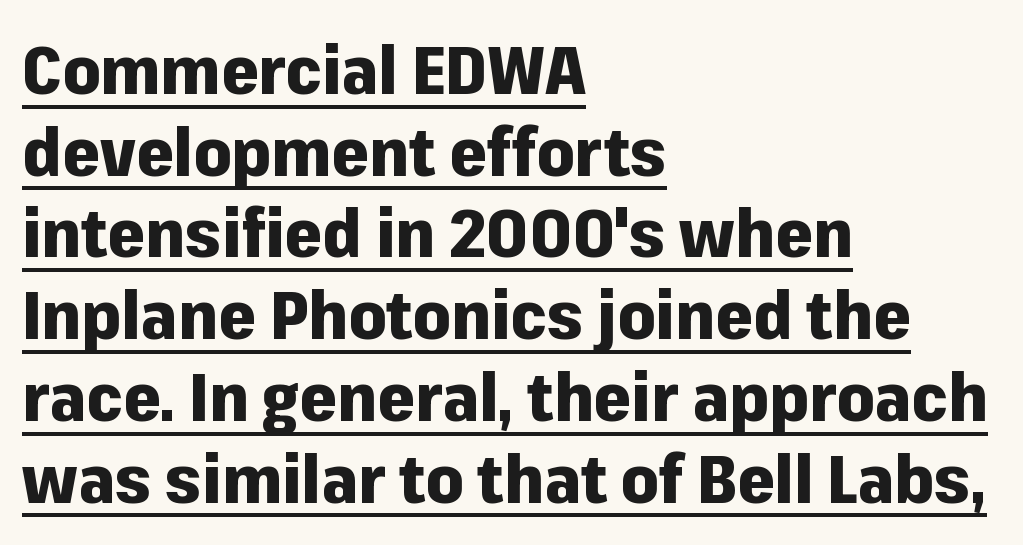
You'd pick this weight for a headline — it's a proper bold. Does extra space separate the letters? No, they use regular spacing. No italicization has been applied; the sample stays upright. Check the space under the baseline: a stroke is drawn there. The lines are quadded left. Classification — sans serif.
